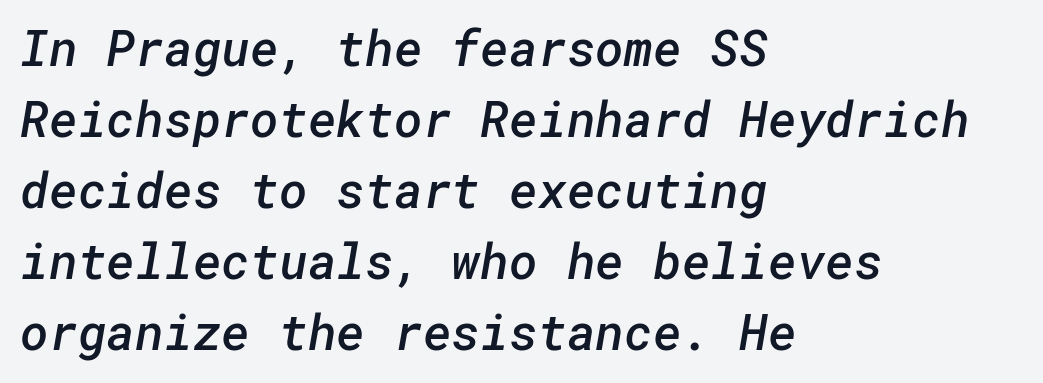
Is there much room between lines? A standard amount, neither cramped nor airy. These lines are set flush left with a ragged right edge. Words float on clear page, feet unadorned. Does the weight exceed regular? Yes, but only to semibold.
